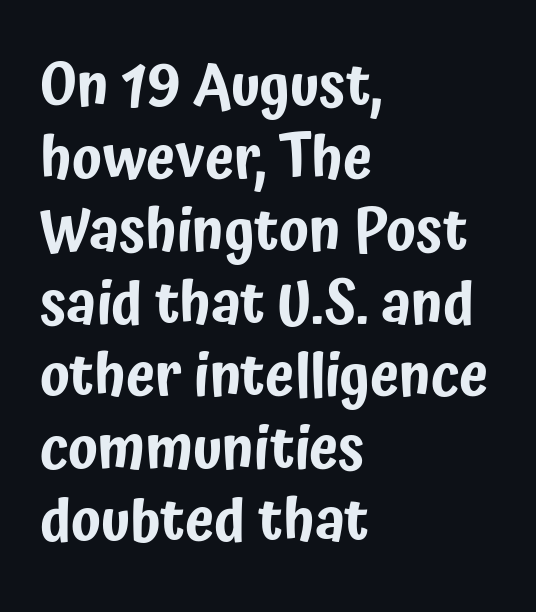
Nothing sits at the stroke ends, so this counts as sans-serif. It's the straight-up-and-down kind of type. Spacing verdict: proportional, widths tailored to each character. Unmarked baselines from the first word to the last. The paragraph has a hard left edge and a soft right edge.
